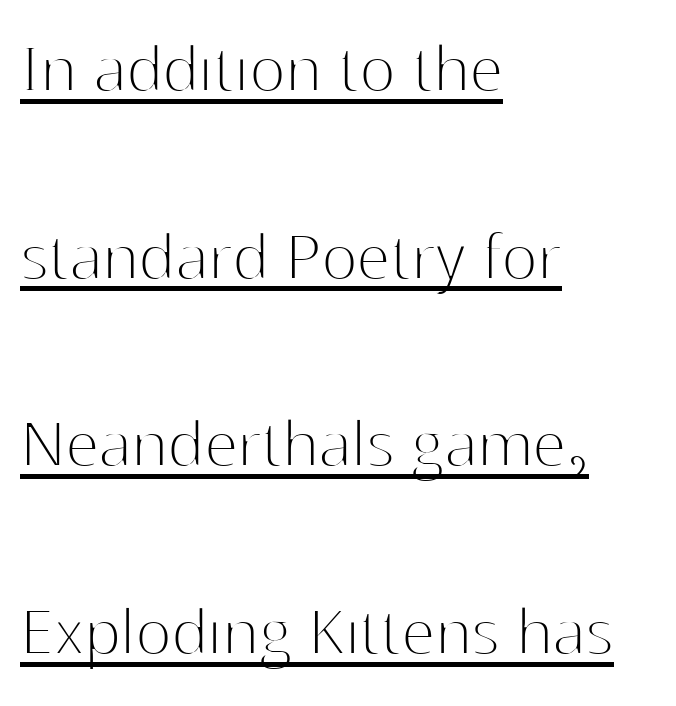
The image shows 76 px thin sans-serif type, upright; set left-aligned, loose line spacing (2.47x), normal letter spacing, underlined; high stroke contrast and a medium x-height.
